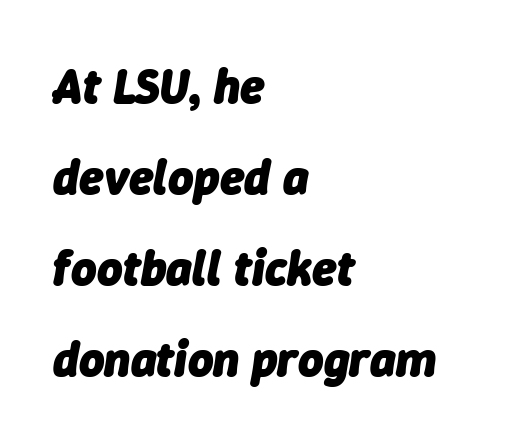
The passage shown is emphatically bold. The foot of each line stays bare and open. Note the varied advance widths — an 'i' is clearly narrower than an 'm'. Where is the straight margin? On the left. The passage shown leans; its letterforms are oblique.
